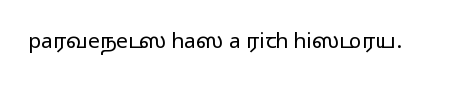
The image shows 21 px text type, upright; set normal letter spacing, not underlined.
